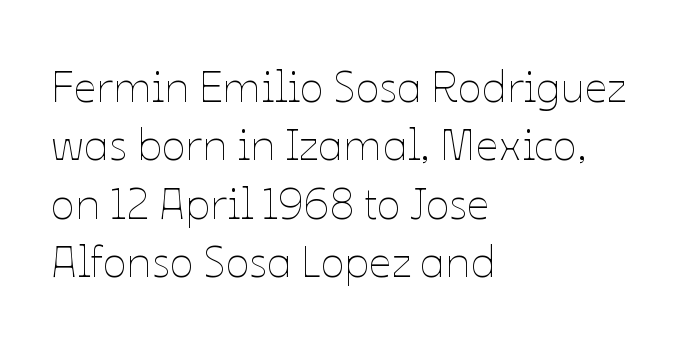
{"italic": "no", "bold": "no", "weight": "thin", "width": "normal", "stroke_contrast": "low", "x_height": "medium", "monospaced": "no", "underline": "no", "align": "left", "line_spacing": "normal", "line_spacing_ratio": 1.3, "letter_spacing": "normal", "letter_spacing_em": 0.0, "glyph_px": 45}
